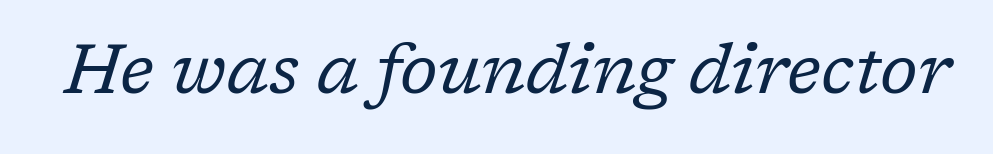
Q: Is the text bold? A: No.
Q: Is the text italic (slanted)? A: Yes, it leans right by about 17 degrees.
Q: Is the typeface a serif or a sans-serif typeface? A: Serif.
Q: Is the text underlined? A: No.
Q: Is the spacing between letters normal or unusually wide? A: Normal.
Q: Width (condensed, normal, or wide)? A: Normal.
Q: Stroke contrast? A: Low.
Q: x-height? A: Medium.
Q: Monospaced? A: No.
